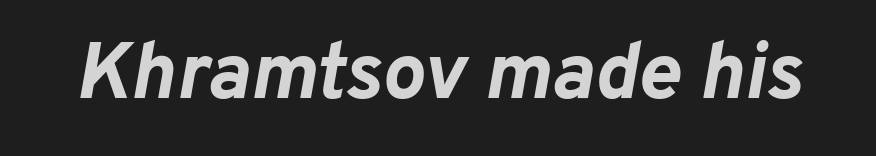
The gap between lines stays unmarked. Note the varied advance widths — an 'i' is clearly narrower than an 'm'. Italic? Definitely — the glyphs are oblique. On the weight axis this lands at bold, roughly 700. There is no visible air inserted between adjacent glyphs.
